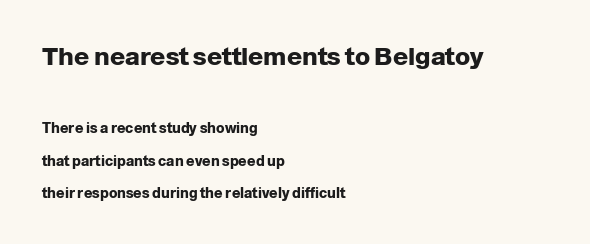
{"italic": "no", "bold": "yes", "underline": "no", "align": "left", "line_spacing": "loose", "line_spacing_ratio": 2.33, "letter_spacing": "normal", "letter_spacing_em": 0.0, "larger_block": "first", "size_ratio": 1.79, "glyph_px": 25}
